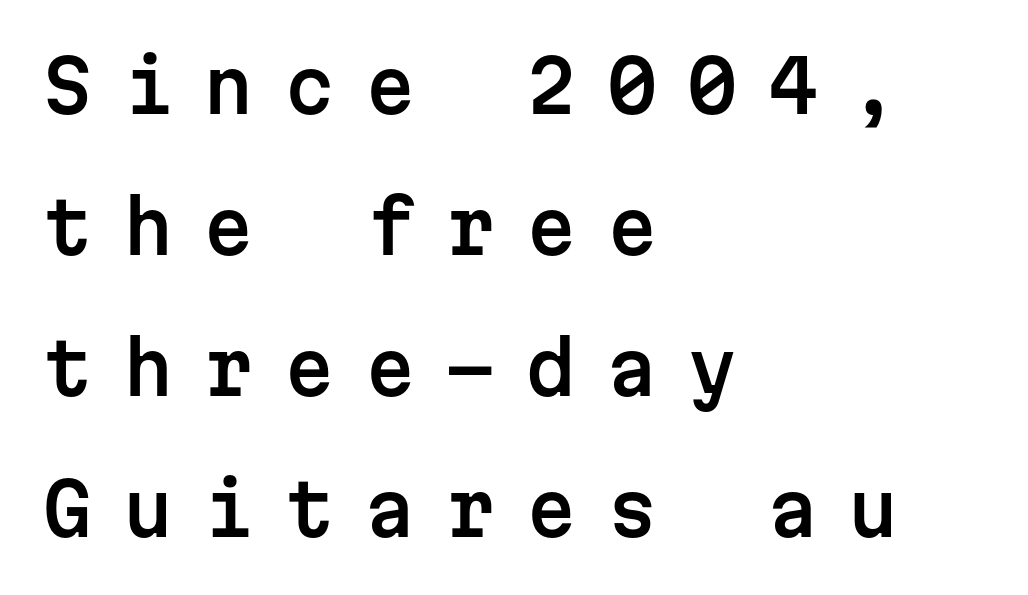
Do the letters lean? They stand straight. Serifs: no, the terminals of the letterforms are clean. Honestly, there is no underline to notice here at all. The letters are spread apart with noticeably loose tracking. Compared with typical paragraphs, the rows here are farther apart. Monospaced: the letters line up in strict vertical columns.
